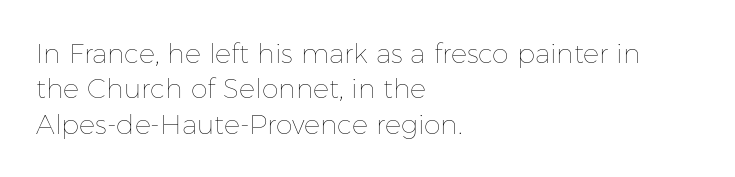
{"italic": "no", "bold": "no", "underline": "no", "align": "left", "line_spacing": "normal", "line_spacing_ratio": 1.31, "letter_spacing": "normal", "letter_spacing_em": 0.0, "glyph_px": 27}
